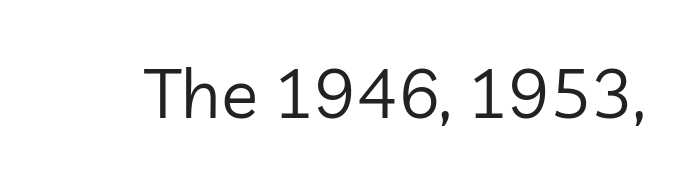
The image shows 69 px regular-weight sans-serif type, upright; set normal letter spacing, not underlined; low stroke contrast and a medium x-height.
